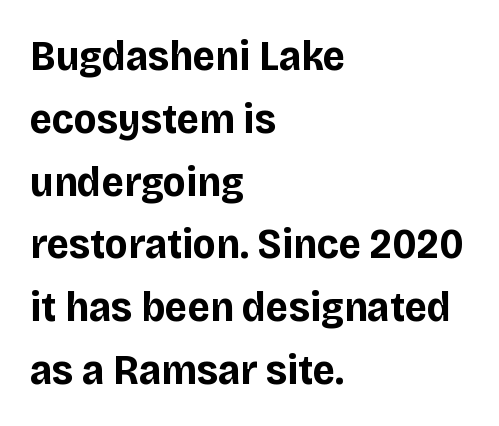
Q: Is the text bold? A: Yes.
Q: Is the text italic (slanted)? A: No, it is upright.
Q: Is the typeface a serif or a sans-serif typeface? A: Sans-serif.
Q: Is the text underlined? A: No.
Q: How is the paragraph aligned? A: Left-aligned.
Q: Is the spacing between letters normal or unusually wide? A: Normal.
Q: Is the spacing between lines tight, normal or loose? A: Normal.
Q: Width (condensed, normal, or wide)? A: Normal.
Q: Stroke contrast? A: Low.
Q: x-height? A: Large.
Q: Monospaced? A: No.
